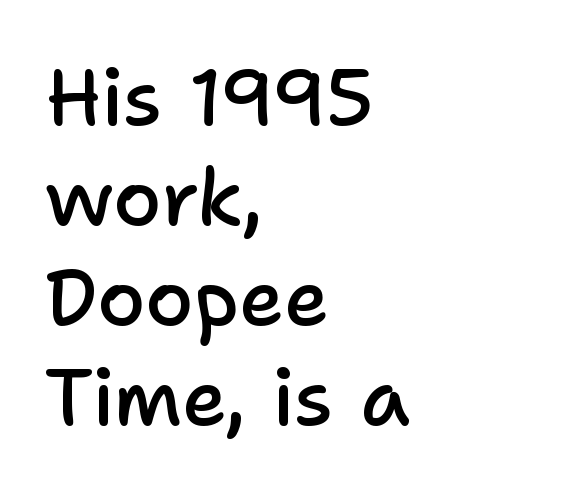
Q: Is the text bold? A: Semi-bold.
Q: Is the text italic (slanted)? A: No, it is upright.
Q: Is the typeface a serif or a sans-serif typeface? A: Sans-serif.
Q: Is the text underlined? A: No.
Q: How is the paragraph aligned? A: Left-aligned.
Q: Is the spacing between letters normal or unusually wide? A: Normal.
Q: Is the spacing between lines tight, normal or loose? A: Normal.
Q: Width (condensed, normal, or wide)? A: Normal.
Q: Stroke contrast? A: Low.
Q: x-height? A: Medium.
Q: Monospaced? A: No.
